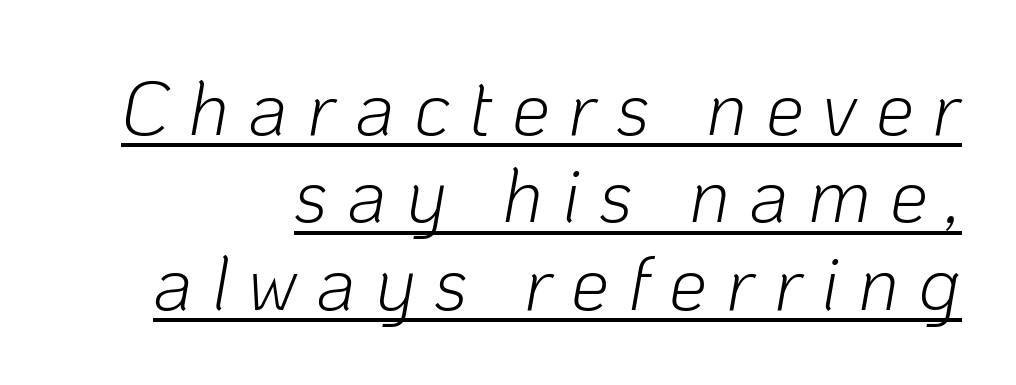
The image shows 76 px light type, italic (leaning right); set right-aligned, tight line spacing (1.15x), unusually wide letter spacing (+0.25 em), underlined; low stroke contrast and a medium x-height.
